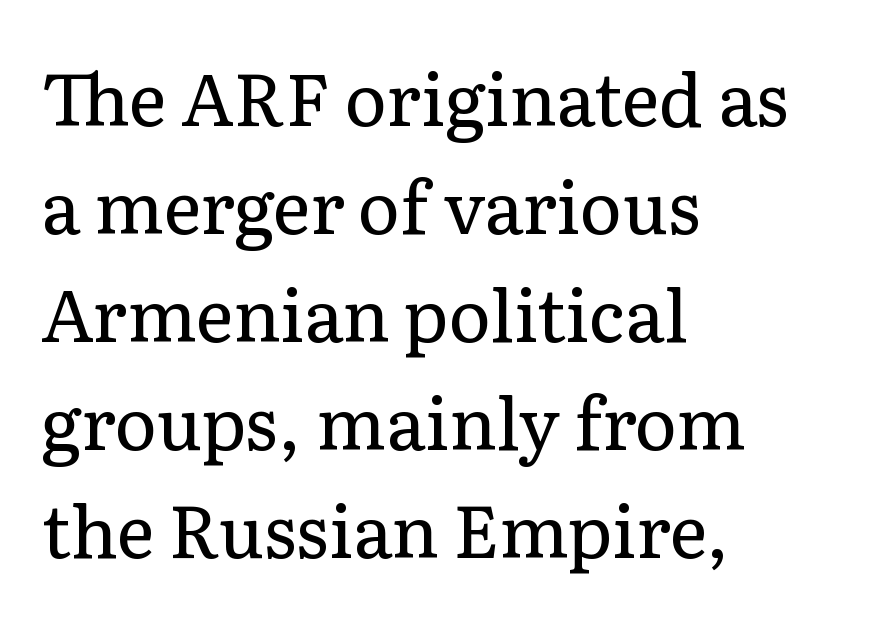
Q: Is the text bold? A: No.
Q: Is the text italic (slanted)? A: No, it is upright.
Q: Is the typeface a serif or a sans-serif typeface? A: Serif.
Q: Is the text underlined? A: No.
Q: How is the paragraph aligned? A: Left-aligned.
Q: Is the spacing between letters normal or unusually wide? A: Normal.
Q: Is the spacing between lines tight, normal or loose? A: Normal.
Q: Width (condensed, normal, or wide)? A: Normal.
Q: Stroke contrast? A: Low.
Q: x-height? A: Medium.
Q: Monospaced? A: No.
